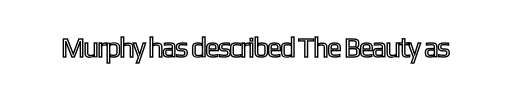
Clear beneath every line of the passage. Spacing verdict: proportional, widths tailored to each character. The line texture is even and compact thanks to regular tracking. Characters remain perfectly vertical along every line.
